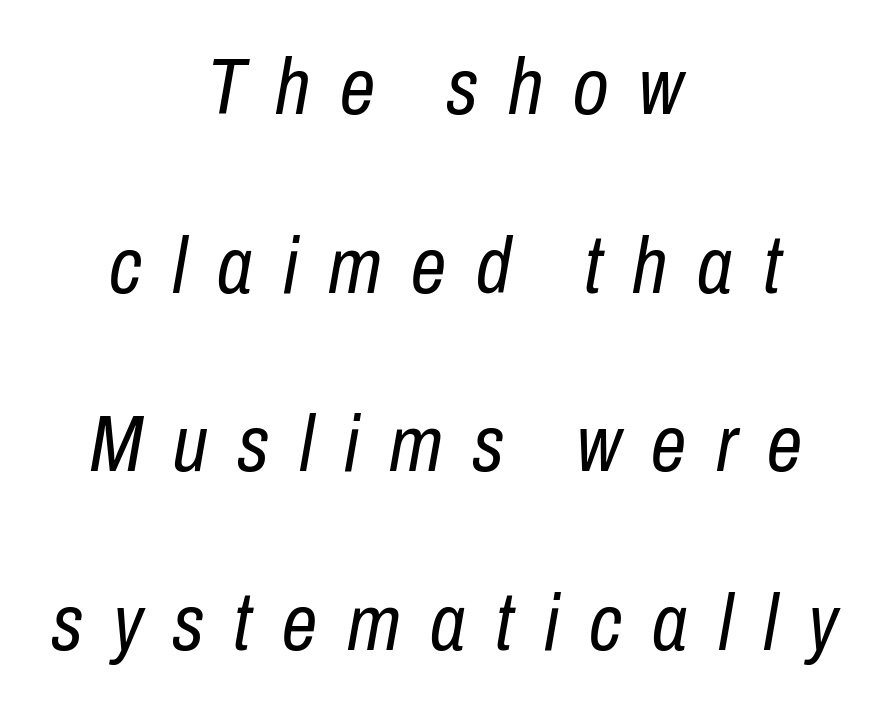
{"italic": "yes", "lean": "right", "slant_degrees": 10, "bold": "no", "weight": "regular", "width": "condensed", "stroke_contrast": "low", "x_height": "medium", "monospaced": "no", "underline": "no", "align": "center", "line_spacing": "loose", "line_spacing_ratio": 2.26, "letter_spacing": "wide", "letter_spacing_em": 0.38, "glyph_px": 79}
